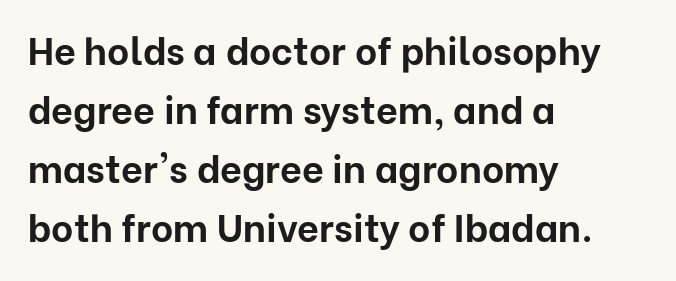
The image shows 38 px bold sans-serif type, upright; set left-aligned, normal line spacing (1.55x), normal letter spacing, not underlined; low stroke contrast and a medium x-height.
